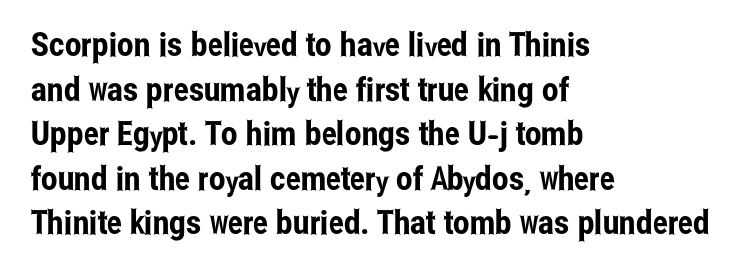
Q: Is the text italic (slanted)? A: No, it is upright.
Q: Is the typeface a serif or a sans-serif typeface? A: Sans-serif.
Q: Is the text underlined? A: No.
Q: How is the paragraph aligned? A: Left-aligned.
Q: Is the spacing between letters normal or unusually wide? A: Normal.
Q: Is the spacing between lines tight, normal or loose? A: Normal.
Q: Width (condensed, normal, or wide)? A: Condensed.
Q: Stroke contrast? A: Low.
Q: x-height? A: Medium.
Q: Monospaced? A: No.
